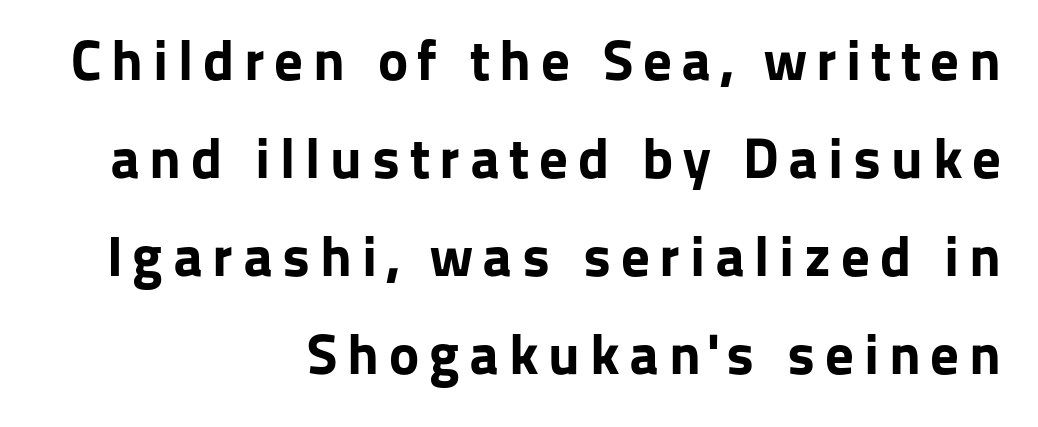
{"serif": "no", "italic": "no", "bold": "yes", "weight": "bold", "width": "normal", "stroke_contrast": "low", "x_height": "medium", "monospaced": "no", "underline": "no", "align": "right", "line_spacing_ratio": 1.72, "glyph_px": 57}
